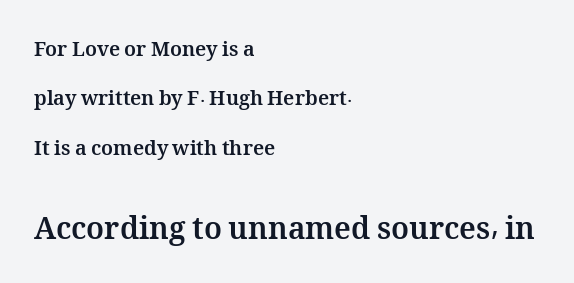
The image shows 30 px bold type, upright; set left-aligned, loose line spacing (2.47x), normal letter spacing, not underlined; the second (bottom) block is 1.5x larger; medium stroke contrast and a medium x-height.
